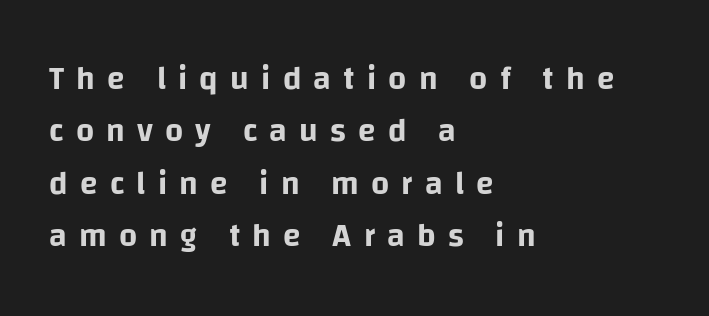
The image shows 32 px sans-serif type, upright; set left-aligned, normal line spacing (1.64x), unusually wide letter spacing (+0.38 em), not underlined; low stroke contrast and a large x-height.
